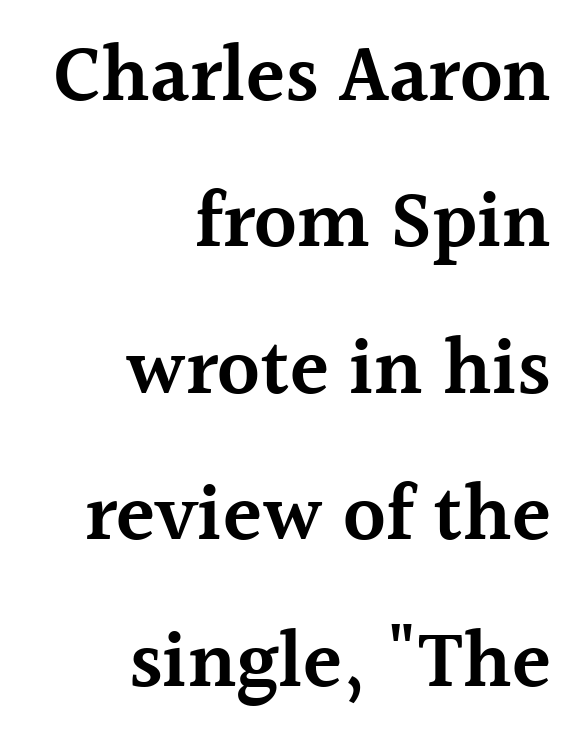
The image shows 80 px semibold serif type, upright; set right-aligned, line spacing 1.83x, normal letter spacing, not underlined; a medium x-height.
